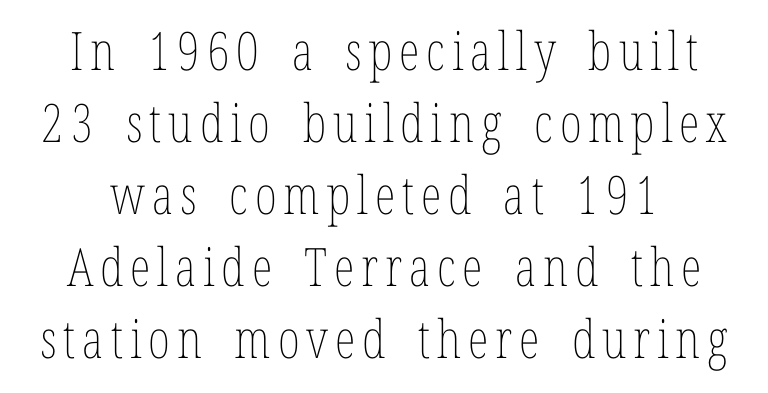
The image shows 53 px thin, condensed type, upright; set normal line spacing (1.36x), not underlined; low stroke contrast and a medium x-height.
